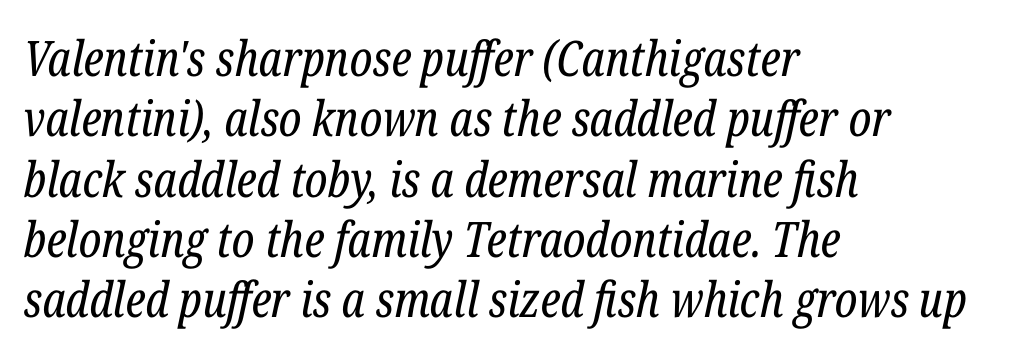
The image shows 49 px regular-weight, condensed serif type, italic (leaning right); set left-aligned, line spacing 1.23x, normal letter spacing, not underlined; low stroke contrast and a medium x-height.
